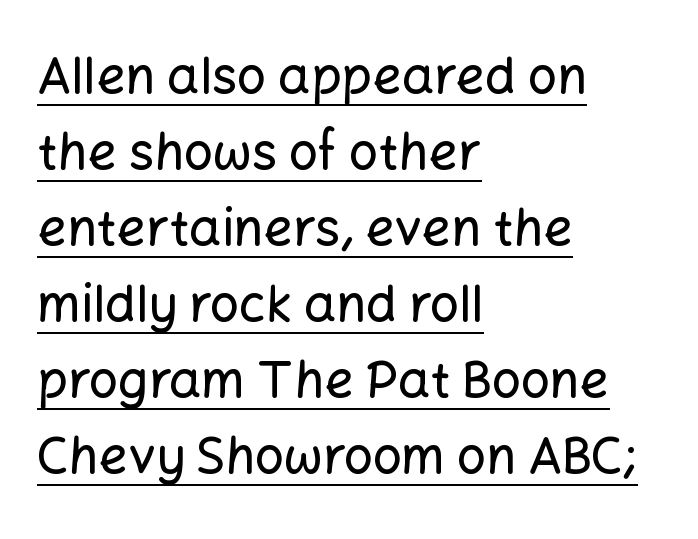
The image shows 51 px sans-serif type, upright; set left-aligned, normal line spacing (1.49x), normal letter spacing, underlined; low stroke contrast and a medium x-height.
